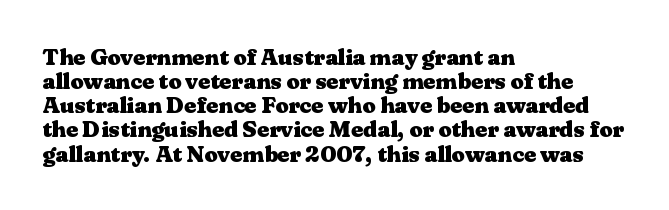
The block of text is dense from top to bottom, with scant space between rows. Characters remain perfectly vertical along every line. This sample uses plain, unmodified letter spacing. Typographic density is high because the face is bold.
